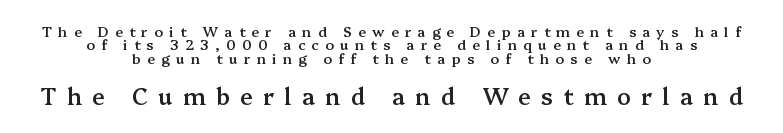
Q: Is the text bold? A: Semi-bold.
Q: Is the text italic (slanted)? A: No, it is upright.
Q: Is the text underlined? A: No.
Q: How is the paragraph aligned? A: Centered.
Q: Is the spacing between letters normal or unusually wide? A: Unusually wide.
Q: Is the spacing between lines tight, normal or loose? A: Tight.
Q: Which block of text is set in a larger size, the first (top) or the second (bottom)? A: The second (bottom) one.
